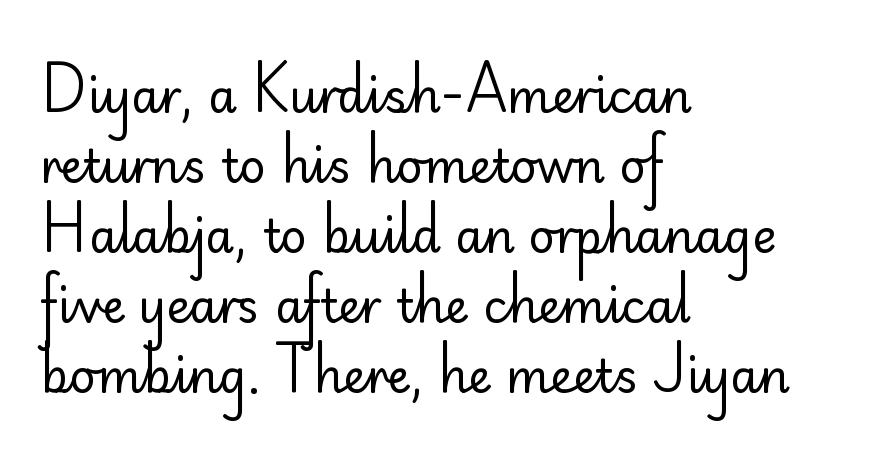
The image shows 46 px regular-weight sans-serif type, upright; set left-aligned, normal line spacing (1.52x), normal letter spacing, not underlined; low stroke contrast and a small x-height.
